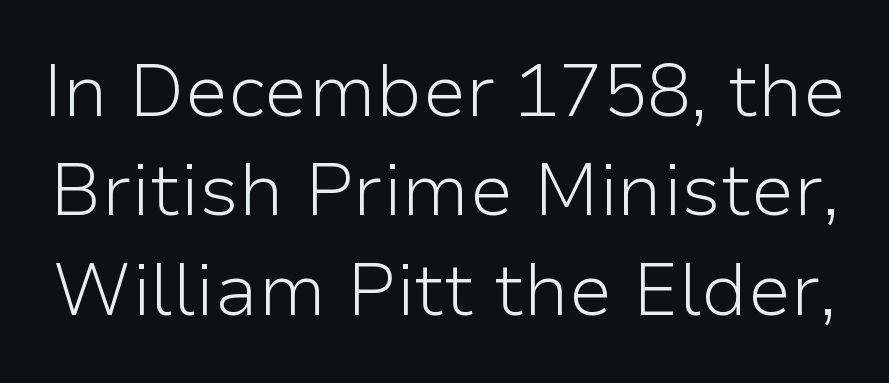
The image shows 73 px light sans-serif type, upright; set normal line spacing (1.36x), normal letter spacing, not underlined; low stroke contrast and a medium x-height.
